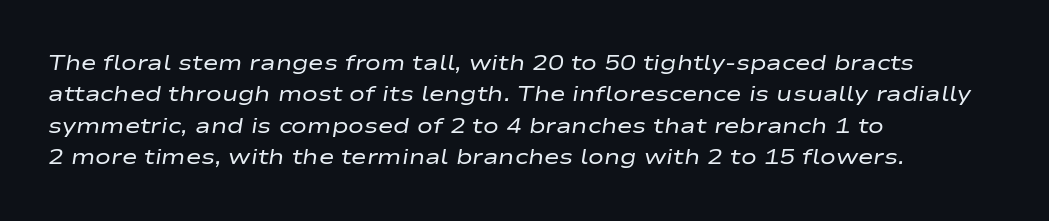
{"italic": "yes", "lean": "right", "slant_degrees": 9, "bold": "no", "underline": "no", "align": "left", "line_spacing": "normal", "line_spacing_ratio": 1.5, "letter_spacing": "normal", "letter_spacing_em": 0.0, "glyph_px": 21}
